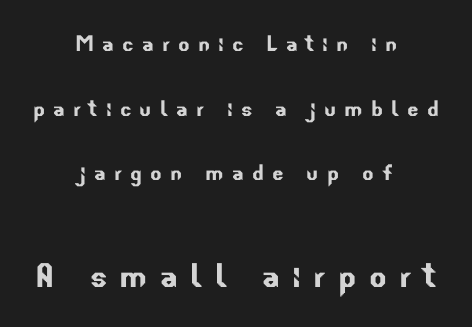
The image shows 41 px sans-serif type; set centered, loose line spacing (2.39x), unusually wide letter spacing (+0.3 em), not underlined; the second (bottom) block is 1.52x larger; low stroke contrast and a small x-height.
